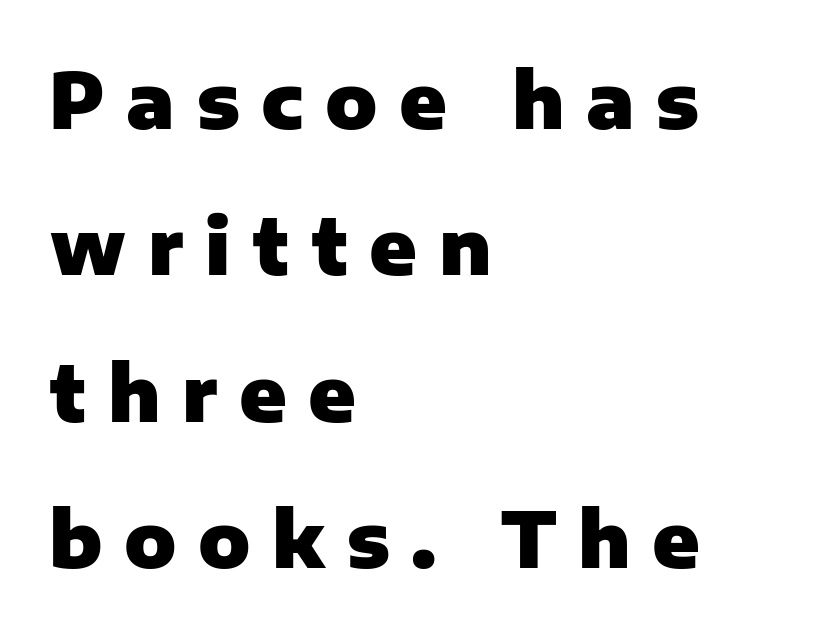
Spacing verdict: proportional, widths tailored to each character. Posture: straight, roman, zero tilt. The text was rendered using a sans face with plain stroke endings. Anything drawn beneath the words? Only blank space.
